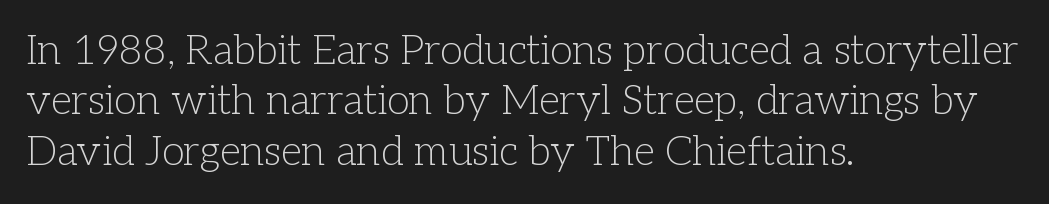
Descenders hang freely into open space. There is no visible air inserted between adjacent glyphs. Short and long lines alike share a common starting point at left. Heft: none added — not bold. I'd call this a serif setting — the letters wear small feet. Designer's note — italics off, roman on.
